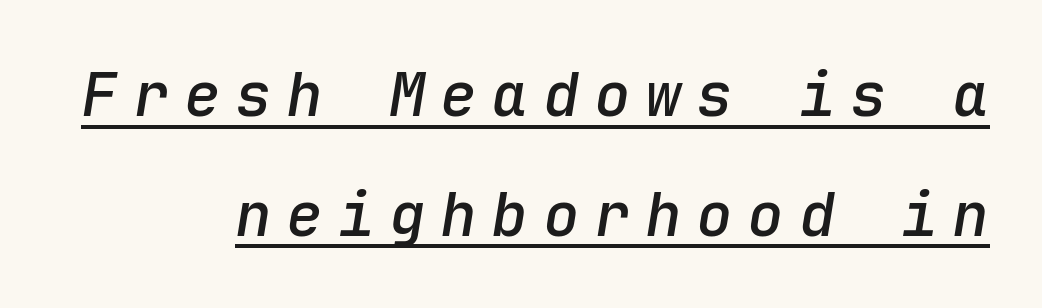
Q: Is the text bold? A: Semi-bold.
Q: Is the text italic (slanted)? A: Yes, it leans right by about 9 degrees.
Q: Is the text underlined? A: Yes.
Q: How is the paragraph aligned? A: Right-aligned.
Q: Is the spacing between letters normal or unusually wide? A: Unusually wide.
Q: Is the spacing between lines tight, normal or loose? A: Loose.
Q: Width (condensed, normal, or wide)? A: Normal.
Q: Stroke contrast? A: Low.
Q: x-height? A: Medium.
Q: Monospaced? A: Yes.
